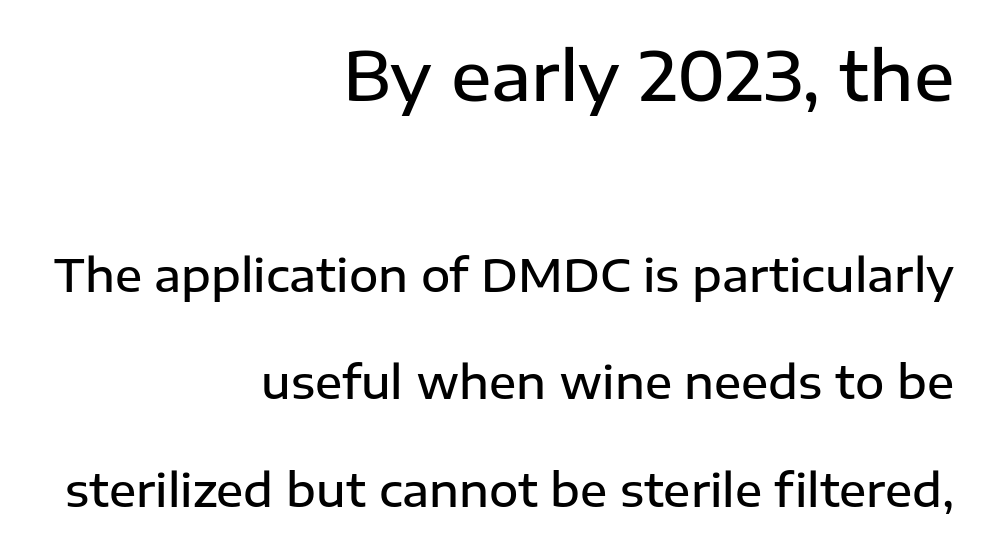
One glance says open: line gaps are wider than usual. Which margin do the lines hug? The right one — the left edge is uneven. Nothing unusual about the tracking: characters are spaced as the font intends. The characters display no serif detailing; their extremities are plain. The font's upright variant was chosen for this text.
